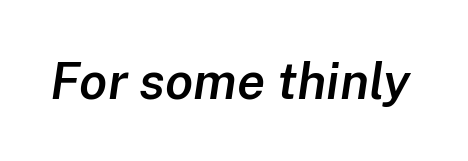
The image shows 51 px semibold type, italic (leaning right); set normal letter spacing, not underlined; low stroke contrast and a medium x-height.
